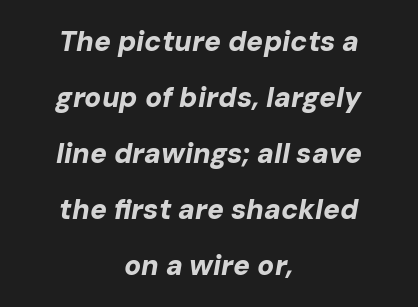
{"italic": "yes", "lean": "right", "slant_degrees": 10, "bold": "yes", "weight": "bold", "width": "normal", "stroke_contrast": "low", "x_height": "medium", "monospaced": "no", "underline": "no", "align": "center", "line_spacing": "loose", "line_spacing_ratio": 2.0, "letter_spacing": "normal", "letter_spacing_em": 0.0, "glyph_px": 28}
